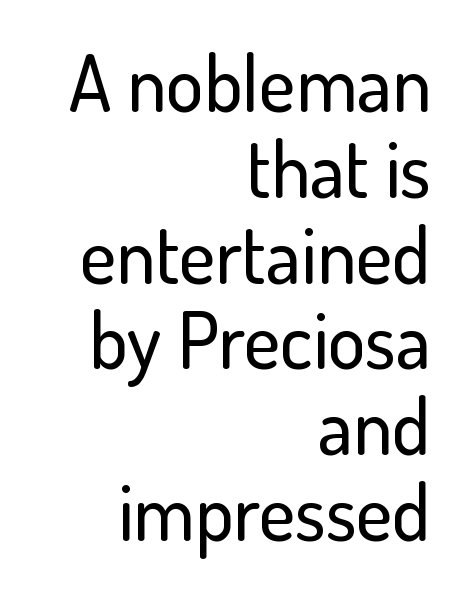
Q: Is the text italic (slanted)? A: No, it is upright.
Q: Is the typeface a serif or a sans-serif typeface? A: Sans-serif.
Q: Is the text underlined? A: No.
Q: How is the paragraph aligned? A: Right-aligned.
Q: Is the spacing between letters normal or unusually wide? A: Normal.
Q: Is the spacing between lines tight, normal or loose? A: Tight.
Q: Width (condensed, normal, or wide)? A: Normal.
Q: Stroke contrast? A: Low.
Q: x-height? A: Small.
Q: Monospaced? A: No.
